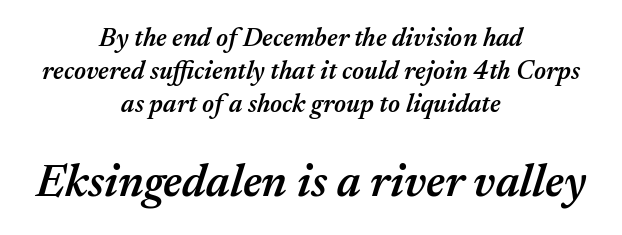
Nothing unusual about the tracking: characters are spaced as the font intends. If you squint, the bottom block still reads clearly — it's the larger of the two. The typography opts for an oblique posture over an upright one. The typesetting leans somewhat heavy: a semibold. If you measured baseline to baseline, you'd find a middling distance.
